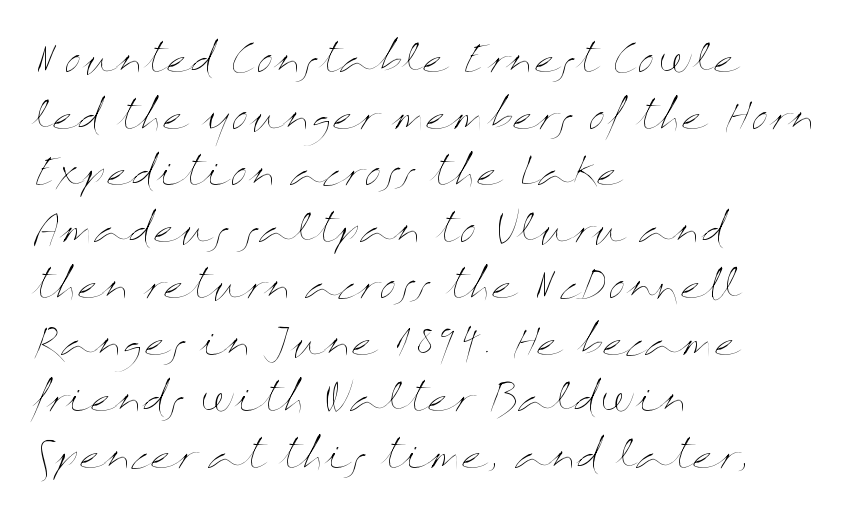
The image shows 39 px thin, wide type; set left-aligned, normal line spacing (1.45x), normal letter spacing, not underlined; medium stroke contrast and a medium x-height.
